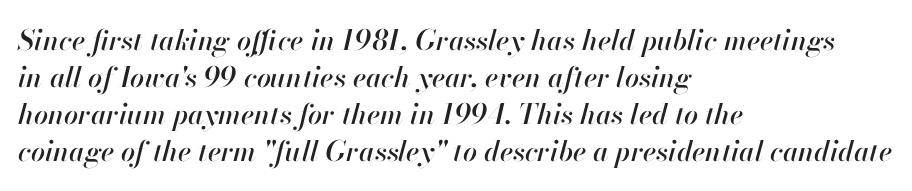
Emphasis-style slanted type is in use. Does the leading feel generous? No, just average. Honestly, there is no underline to notice here at all. The letters sit at their default tracking, neither squeezed nor spread. These lines are rendered in a variable-pitch font. Each line starts at the same left margin while the right side varies.
